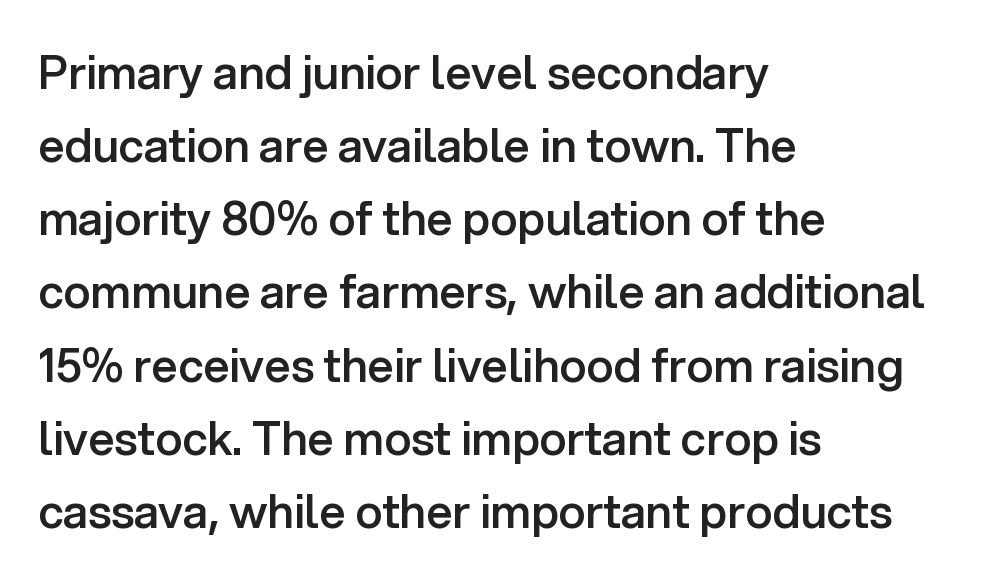
Line spacing here is normal. The passage shown is semibold, sitting just below true bold. Look at the bottom of the vertical strokes: they stop flat, with no serifs. Here the designer chose a conventional face with non-uniform glyph widths.
